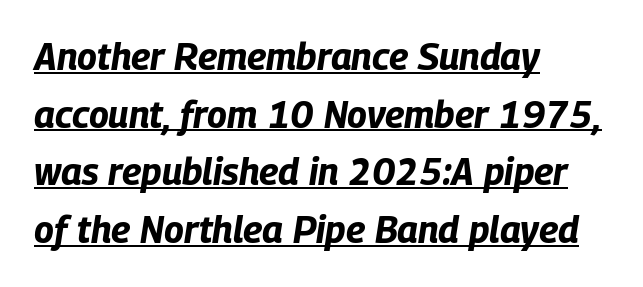
Q: Is the text bold? A: Yes.
Q: Is the text italic (slanted)? A: Yes, it leans right by about 9 degrees.
Q: Is the text underlined? A: Yes.
Q: How is the paragraph aligned? A: Left-aligned.
Q: Is the spacing between letters normal or unusually wide? A: Normal.
Q: Is the spacing between lines tight, normal or loose? A: Normal.
Q: Width (condensed, normal, or wide)? A: Condensed.
Q: Stroke contrast? A: Low.
Q: x-height? A: Large.
Q: Monospaced? A: No.
